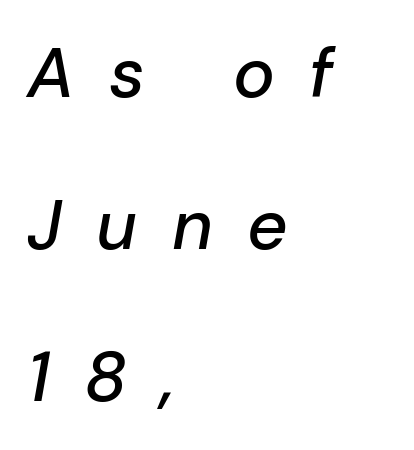
{"italic": "yes", "lean": "right", "slant_degrees": 10, "width": "normal", "stroke_contrast": "low", "x_height": "medium", "monospaced": "no", "underline": "no", "align": "left", "line_spacing": "loose", "line_spacing_ratio": 2.17, "letter_spacing": "wide", "letter_spacing_em": 0.49, "glyph_px": 70}
